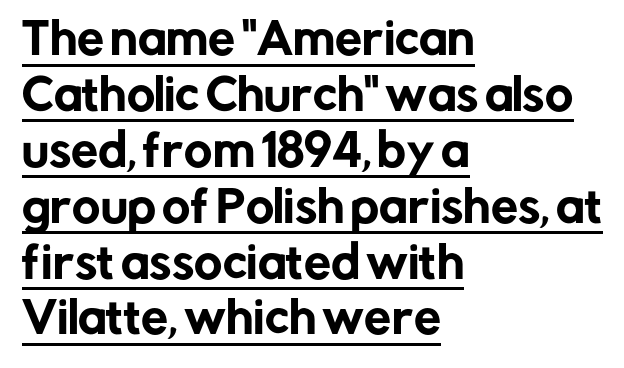
The lines are quadded left. Italic? Not at all — the glyphs are vertical. The words here are underlined. Quick note: interline space is typical. The rendering keeps characters at their native spacing. Here the designer chose a conventional face with non-uniform glyph widths.
